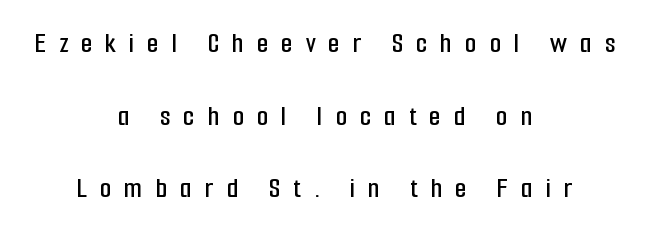
Neither beginnings nor endings align; midpoints do. The font family rendered here belongs to the sans-serif group. The tracking jumps out immediately: characters are airy and widely separated. The lettering stays uniformly vertical, giving the passage a roman look.
